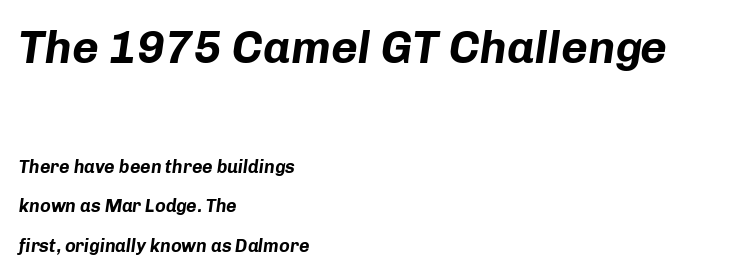
Q: Is the text bold? A: Yes.
Q: Is the text italic (slanted)? A: Yes, it leans right by about 8 degrees.
Q: Is the text underlined? A: No.
Q: How is the paragraph aligned? A: Left-aligned.
Q: Is the spacing between letters normal or unusually wide? A: Normal.
Q: Is the spacing between lines tight, normal or loose? A: Loose.
Q: Which block of text is set in a larger size, the first (top) or the second (bottom)? A: The first (top) one.
Q: Width (condensed, normal, or wide)? A: Normal.
Q: Stroke contrast? A: Low.
Q: x-height? A: Medium.
Q: Monospaced? A: No.
